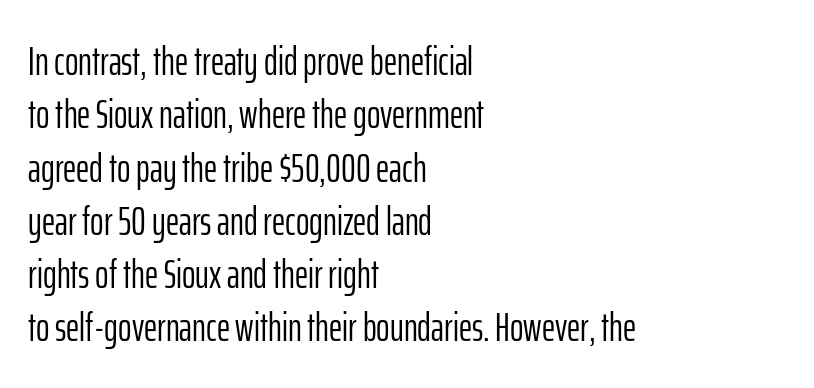
Think of a printed novel: that variable character pitch is what you see here. The face looks like a standard text weight, possibly lighter. The typography opts for an upright posture over an oblique one. The rendering keeps characters at their native spacing. Line starts are locked; line ends wander.
